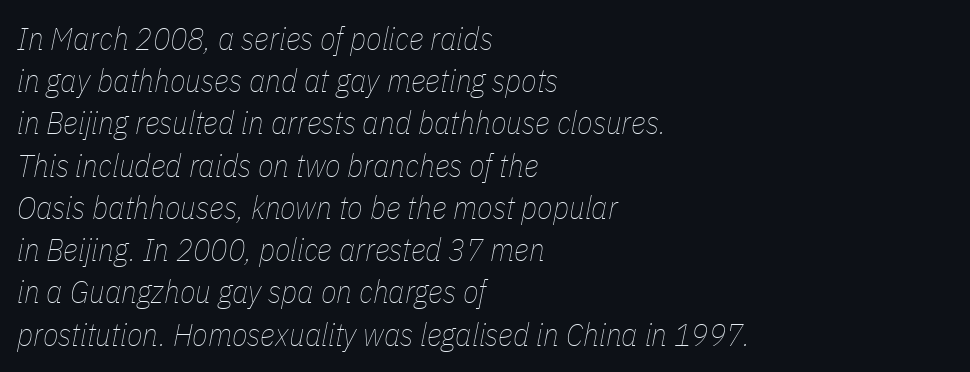
Q: Is the text bold? A: No.
Q: Is the text italic (slanted)? A: Yes, it leans right by about 11 degrees.
Q: Is the text underlined? A: No.
Q: How is the paragraph aligned? A: Left-aligned.
Q: Is the spacing between letters normal or unusually wide? A: Normal.
Q: Is the spacing between lines tight, normal or loose? A: Normal.
Q: Width (condensed, normal, or wide)? A: Condensed.
Q: Stroke contrast? A: Low.
Q: x-height? A: Medium.
Q: Monospaced? A: No.
